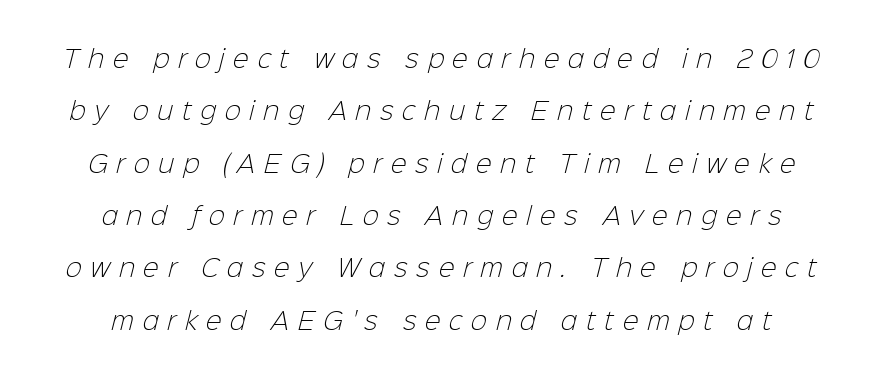
The image shows 24 px text type; set loose line spacing (2.18x), unusually wide letter spacing (+0.36 em), not underlined.
